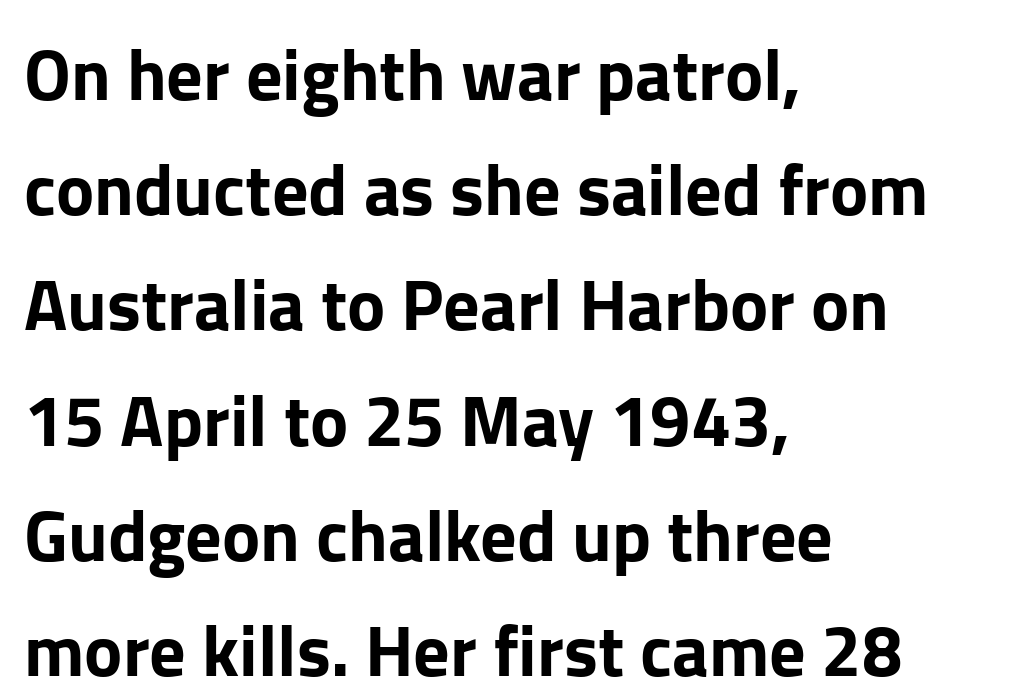
{"serif": "no", "italic": "no", "width": "normal", "stroke_contrast": "low", "x_height": "medium", "monospaced": "no", "underline": "no", "align": "left", "line_spacing": "normal", "line_spacing_ratio": 1.6, "letter_spacing": "normal", "letter_spacing_em": 0.0, "glyph_px": 72}
